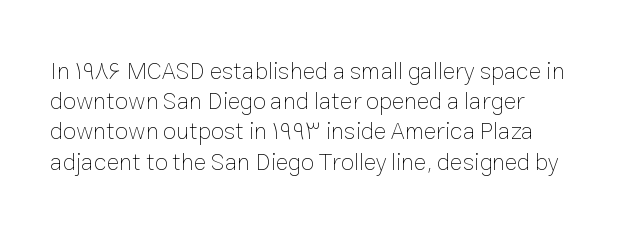
Q: Is the text bold? A: No.
Q: Is the text italic (slanted)? A: No, it is upright.
Q: Is the text underlined? A: No.
Q: How is the paragraph aligned? A: Left-aligned.
Q: Is the spacing between letters normal or unusually wide? A: Normal.
Q: Is the spacing between lines tight, normal or loose? A: Normal.
